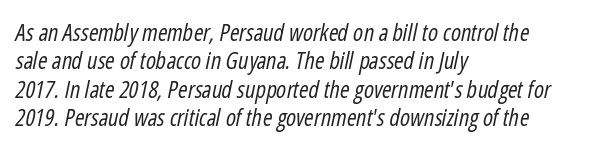
The image shows 23 px text type, italic (leaning right); set left-aligned, line spacing 1.23x, normal letter spacing, not underlined.
